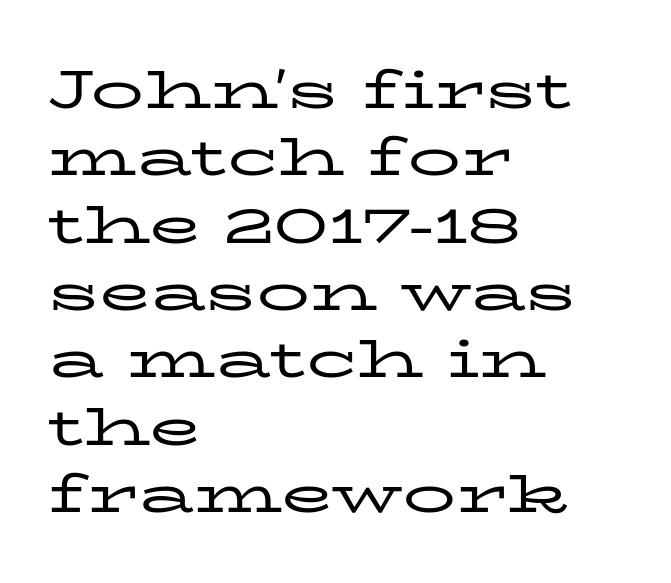
Quick note: interline space is typical. This is not heavy type; no bold has been used. The space directly below the letters is spotless. This sample has the flowing, uneven cadence of proportional lettering. Is there any slant? The stems are plumb.
